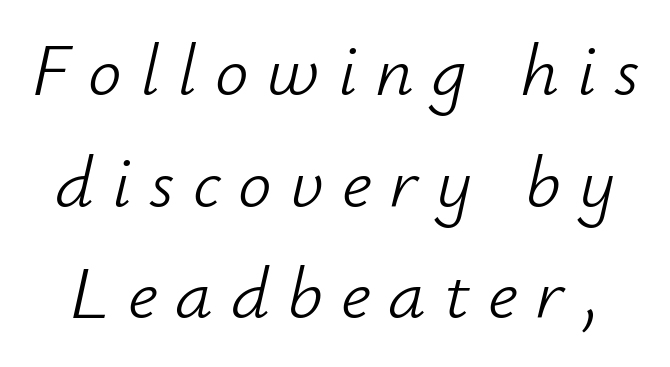
Q: Is the text bold? A: No.
Q: Is the text italic (slanted)? A: Yes, it leans right by about 12 degrees.
Q: Is the text underlined? A: No.
Q: Is the spacing between letters normal or unusually wide? A: Unusually wide.
Q: Is the spacing between lines tight, normal or loose? A: Normal.
Q: Width (condensed, normal, or wide)? A: Normal.
Q: Stroke contrast? A: Low.
Q: x-height? A: Small.
Q: Monospaced? A: No.
